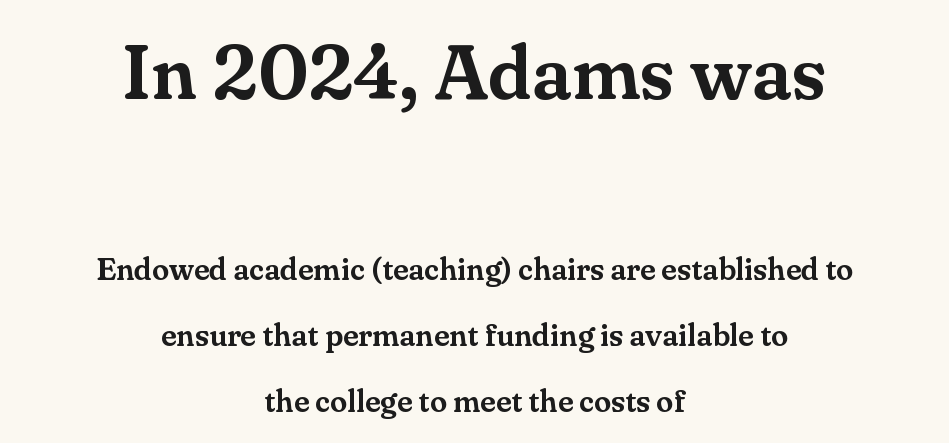
{"serif": "yes", "italic": "no", "width": "normal", "stroke_contrast": "medium", "x_height": "small", "monospaced": "no", "underline": "no", "align": "center", "line_spacing": "loose", "line_spacing_ratio": 2.13, "letter_spacing": "normal", "letter_spacing_em": 0.0, "larger_block": "first", "size_ratio": 2.48, "glyph_px": 77}
